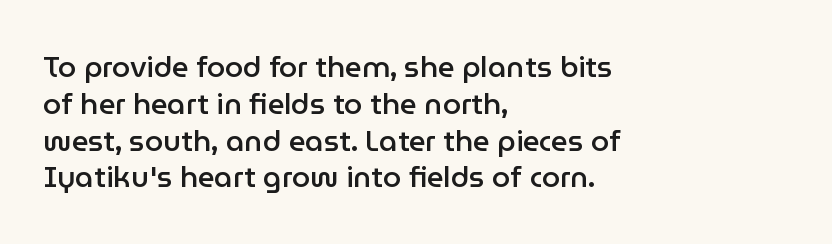
The image shows 29 px semibold sans-serif type, upright; set left-aligned, normal line spacing (1.27x), normal letter spacing, not underlined; low stroke contrast and a medium x-height.
